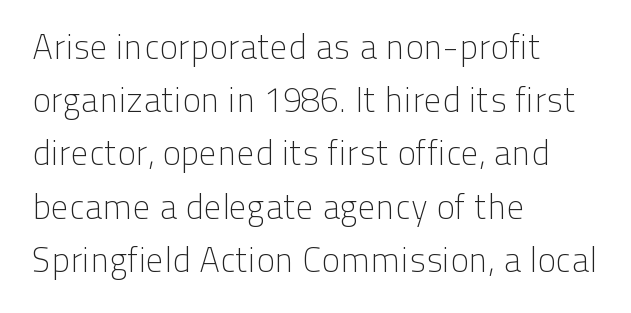
{"serif": "no", "italic": "no", "bold": "no", "weight": "light", "width": "normal", "stroke_contrast": "low", "x_height": "medium", "monospaced": "no", "underline": "no", "align": "left", "line_spacing": "normal", "line_spacing_ratio": 1.52, "letter_spacing": "normal", "letter_spacing_em": 0.0, "glyph_px": 35}
